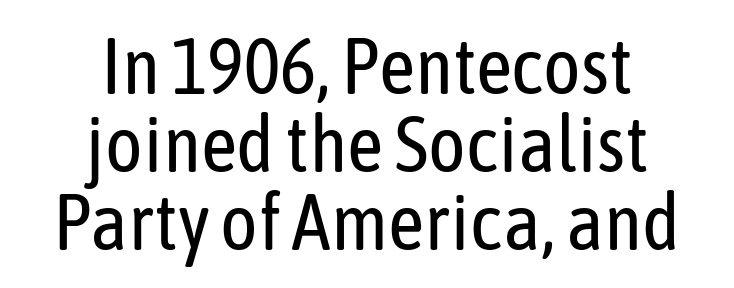
The image shows 79 px regular-weight, condensed sans-serif type, upright; set centered, tight line spacing (0.99x), normal letter spacing, not underlined; low stroke contrast and a medium x-height.
